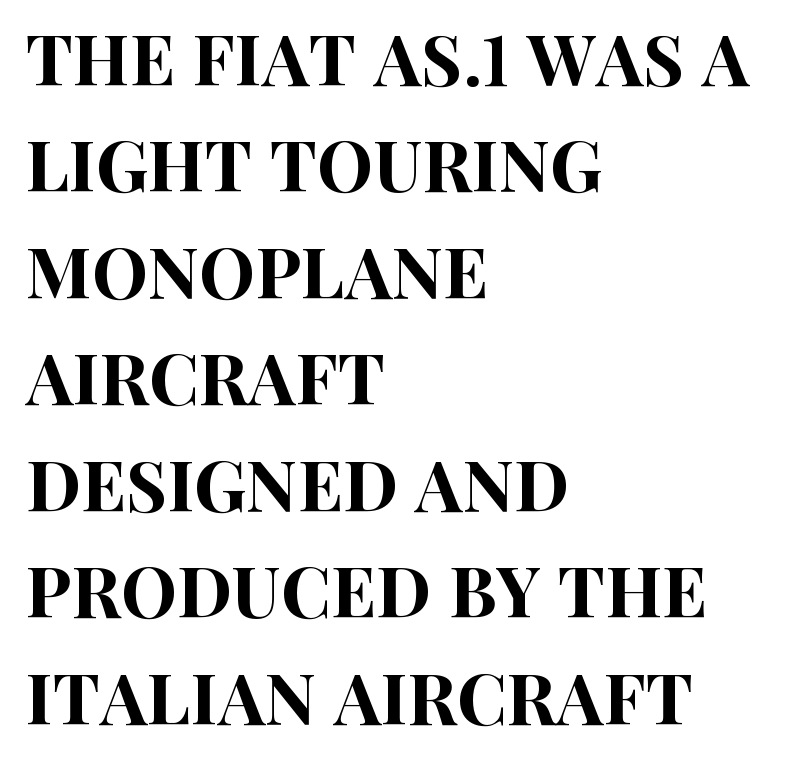
The image shows 71 px condensed sans-serif type, upright; set left-aligned, normal line spacing (1.5x), normal letter spacing, not underlined; high stroke contrast and a large x-height.
